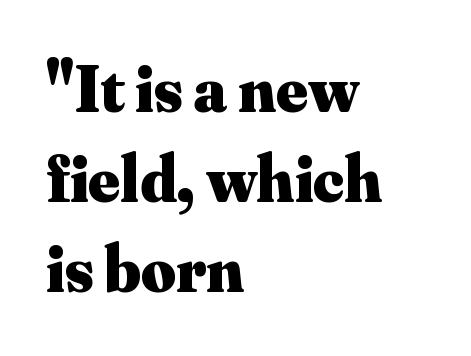
The image shows 67 px heavy serif type, upright; set left-aligned, normal line spacing (1.34x), normal letter spacing, not underlined; medium stroke contrast and a small x-height.
